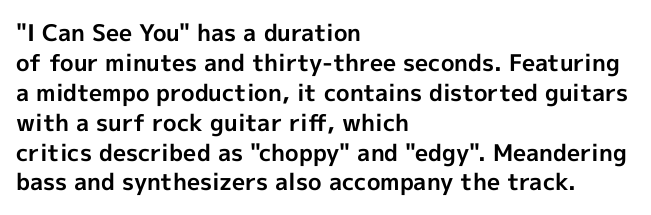
Q: Is the text bold? A: Yes.
Q: Is the text italic (slanted)? A: No, it is upright.
Q: Is the text underlined? A: No.
Q: How is the paragraph aligned? A: Left-aligned.
Q: Is the spacing between letters normal or unusually wide? A: Normal.
Q: Is the spacing between lines tight, normal or loose? A: Normal.
